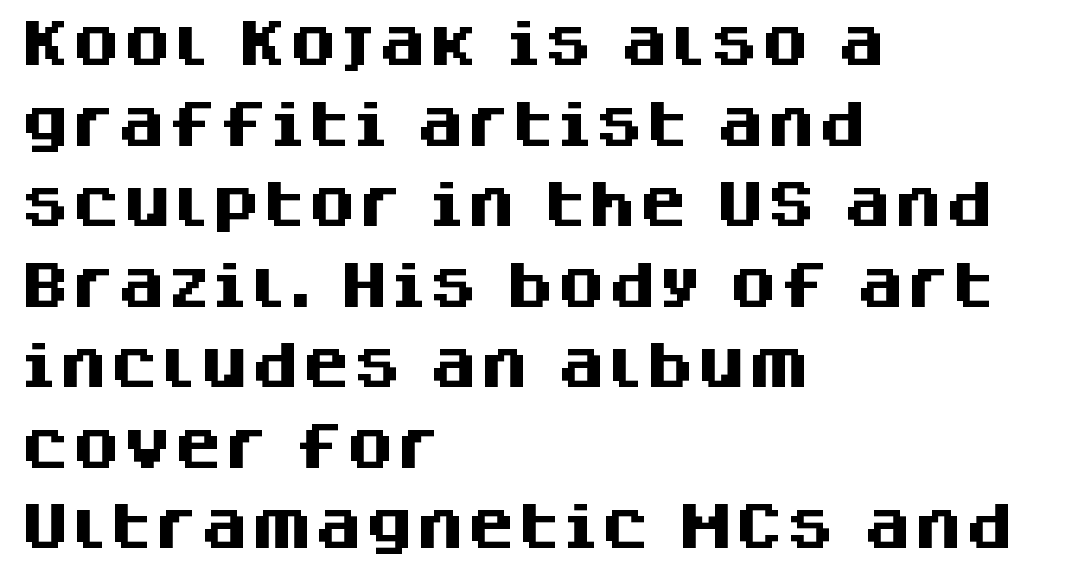
The image shows 51 px heavy sans-serif type, upright; set left-aligned, normal line spacing (1.58x), normal letter spacing, not underlined; medium stroke contrast and a large x-height.
